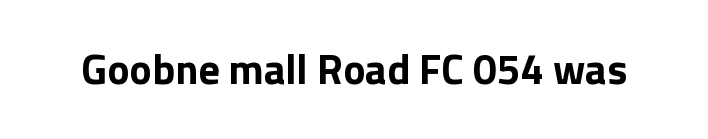
{"serif": "no", "italic": "no", "bold": "yes", "weight": "bold", "width": "normal", "stroke_contrast": "low", "x_height": "medium", "monospaced": "no", "underline": "no", "letter_spacing": "normal", "letter_spacing_em": 0.0, "glyph_px": 42}
